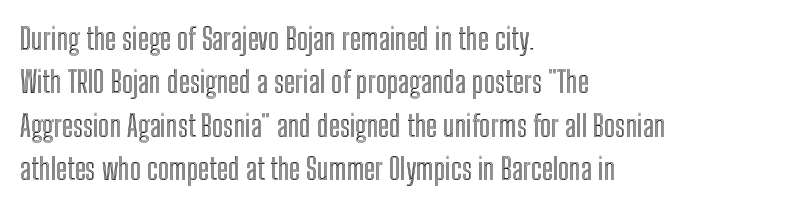
Inter-character spacing is left at the font's built-in metrics. These lines were composed using upright roman letters. The setting favours the left margin, as ordinary paragraphs usually do. The letters advance in unequal steps, a hallmark of proportional type. This sample keeps an unexceptional amount of space between lines.
